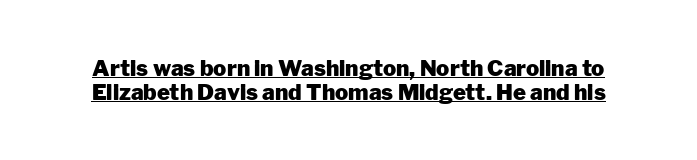
Q: Is the text bold? A: Yes.
Q: Is the text italic (slanted)? A: No, it is upright.
Q: Is the text underlined? A: Yes.
Q: Is the spacing between letters normal or unusually wide? A: Normal.
Q: Is the spacing between lines tight, normal or loose? A: Tight.
